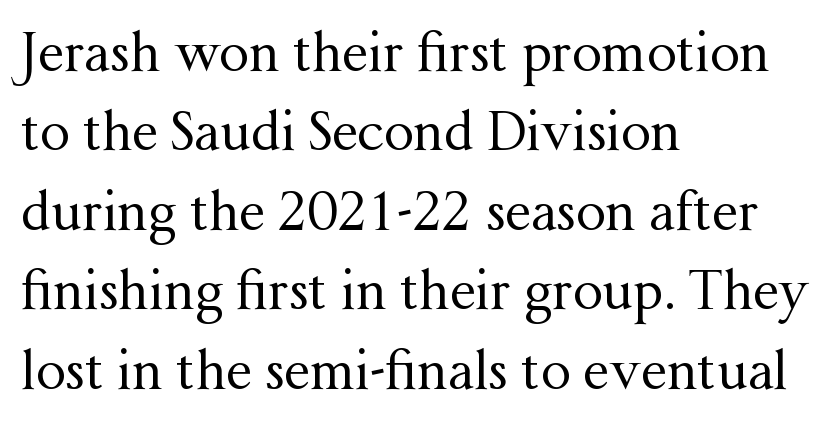
The image shows 53 px regular-weight serif type, upright; set left-aligned, normal line spacing (1.5x), normal letter spacing, not underlined; medium stroke contrast and a medium x-height.
